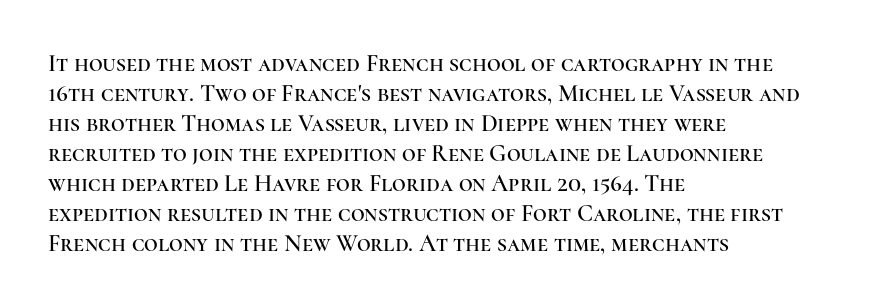
Q: Is the text italic (slanted)? A: No, it is upright.
Q: Is the text underlined? A: No.
Q: How is the paragraph aligned? A: Left-aligned.
Q: Is the spacing between letters normal or unusually wide? A: Normal.
Q: Is the spacing between lines tight, normal or loose? A: Normal.
